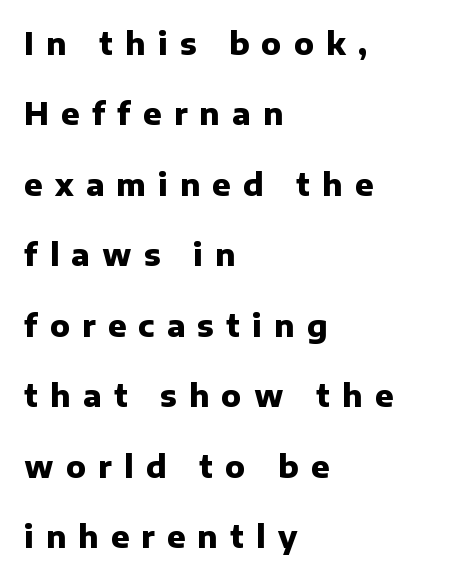
The image shows 30 px heavy sans-serif type, upright; set left-aligned, loose line spacing (2.35x), unusually wide letter spacing (+0.41 em), not underlined; low stroke contrast and a medium x-height.
